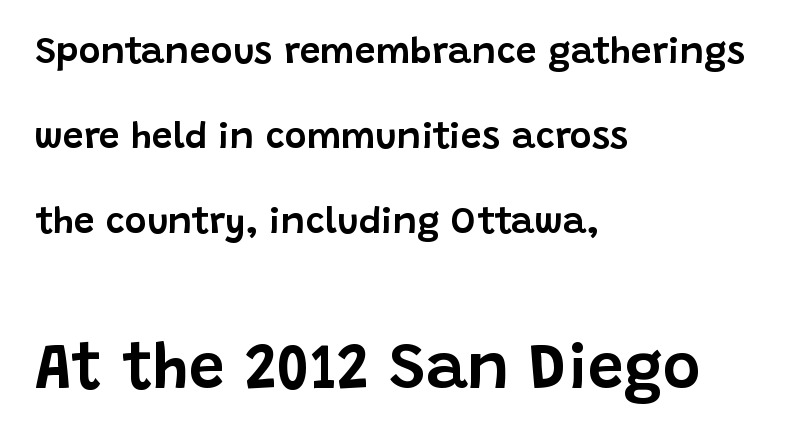
{"serif": "no", "italic": "no", "width": "normal", "stroke_contrast": "low", "x_height": "large", "monospaced": "no", "underline": "no", "align": "left", "line_spacing": "loose", "line_spacing_ratio": 2.3, "letter_spacing": "normal", "letter_spacing_em": 0.0, "larger_block": "second", "size_ratio": 1.73, "glyph_px": 64}
